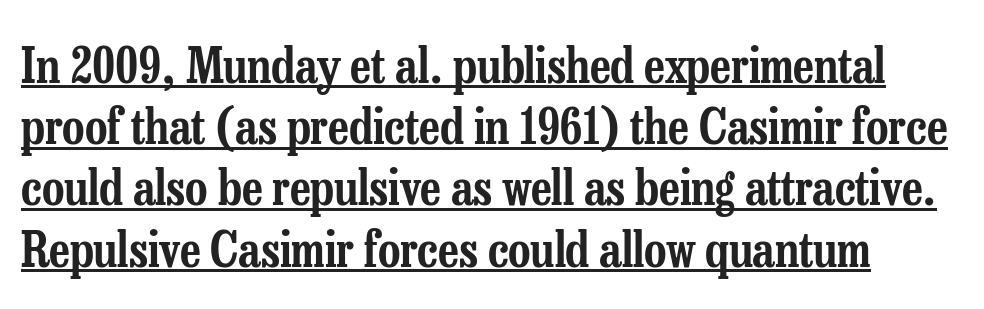
{"serif": "yes", "italic": "no", "width": "condensed", "stroke_contrast": "low", "x_height": "medium", "monospaced": "no", "underline": "yes", "line_spacing": "normal", "line_spacing_ratio": 1.25, "letter_spacing": "normal", "letter_spacing_em": 0.0, "glyph_px": 49}
